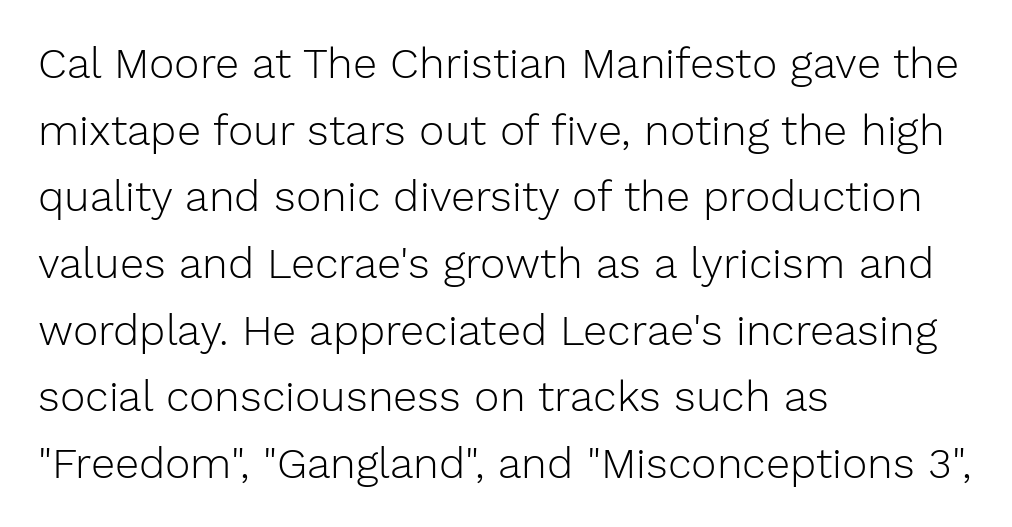
Q: Is the text bold? A: No.
Q: Is the text italic (slanted)? A: No, it is upright.
Q: Is the typeface a serif or a sans-serif typeface? A: Sans-serif.
Q: Is the text underlined? A: No.
Q: How is the paragraph aligned? A: Left-aligned.
Q: Is the spacing between letters normal or unusually wide? A: Normal.
Q: Is the spacing between lines tight, normal or loose? A: Normal.
Q: Width (condensed, normal, or wide)? A: Normal.
Q: Stroke contrast? A: Low.
Q: x-height? A: Medium.
Q: Monospaced? A: No.
